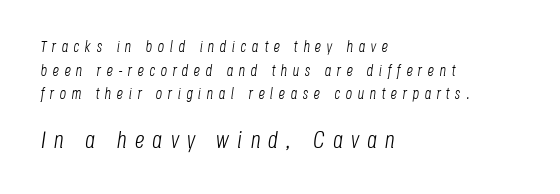
{"italic": "yes", "lean": "right", "slant_degrees": 8, "bold": "no", "underline": "no", "align": "left", "line_spacing": "normal", "line_spacing_ratio": 1.48, "letter_spacing": "wide", "letter_spacing_em": 0.34, "larger_block": "second", "size_ratio": 1.5, "glyph_px": 24}
